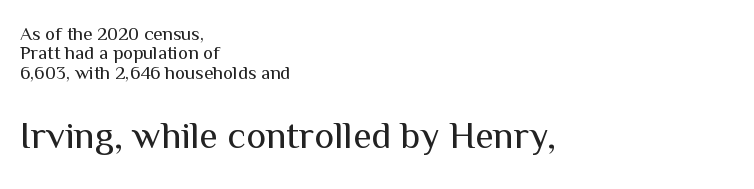
Q: Is the text bold? A: No.
Q: Is the text italic (slanted)? A: No, it is upright.
Q: Is the typeface a serif or a sans-serif typeface? A: Sans-serif.
Q: Is the text underlined? A: No.
Q: How is the paragraph aligned? A: Left-aligned.
Q: Is the spacing between letters normal or unusually wide? A: Normal.
Q: Is the spacing between lines tight, normal or loose? A: Tight.
Q: Which block of text is set in a larger size, the first (top) or the second (bottom)? A: The second (bottom) one.
Q: Width (condensed, normal, or wide)? A: Normal.
Q: Stroke contrast? A: Medium.
Q: x-height? A: Medium.
Q: Monospaced? A: No.
